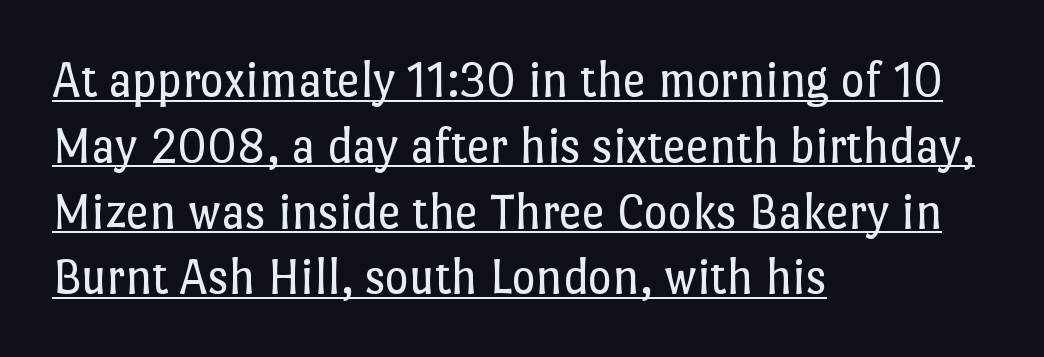
The image shows 51 px regular-weight type, upright; set left-aligned, normal line spacing (1.29x), normal letter spacing, underlined; low stroke contrast and a medium x-height.
